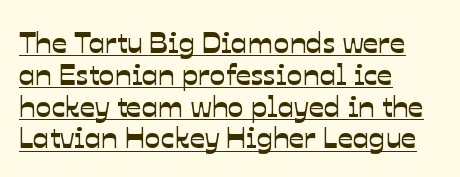
The passage shown stacks its lines with hardly any gap. The string is rendered with underlining switched on. The ragged edge is on the right, which tells us the setting is flush left. These lines are rendered in a variable-pitch font.
